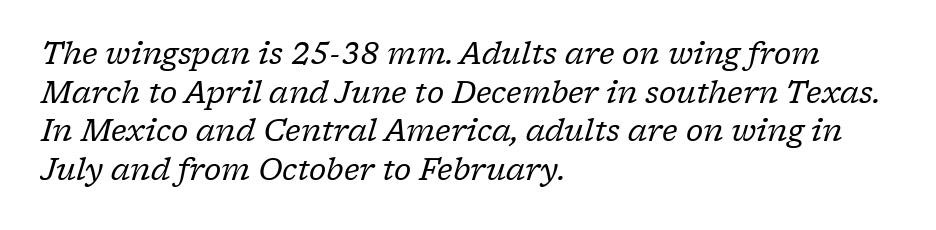
{"serif": "yes", "italic": "yes", "lean": "right", "slant_degrees": 17, "bold": "no", "weight": "regular", "width": "normal", "stroke_contrast": "low", "x_height": "medium", "monospaced": "no", "underline": "no", "align": "left", "line_spacing": "normal", "line_spacing_ratio": 1.29, "letter_spacing": "normal", "letter_spacing_em": 0.0, "glyph_px": 30}
